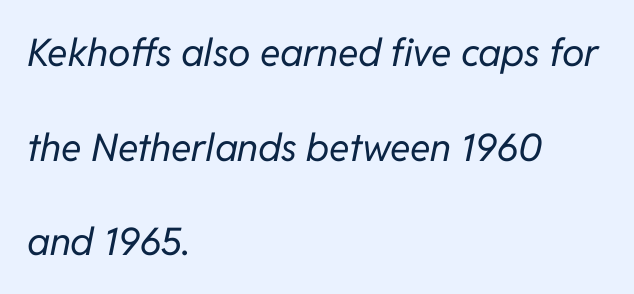
Left-aligned paragraph, ragged on the right. Does extra space separate the letters? No, they use regular spacing. Rule under the text: the space is simply empty. Varying glyph widths throughout — classic text-font behaviour. Notice the wide empty band between every row — that's loose leading. Looking at the ascenders, they clearly lean.
